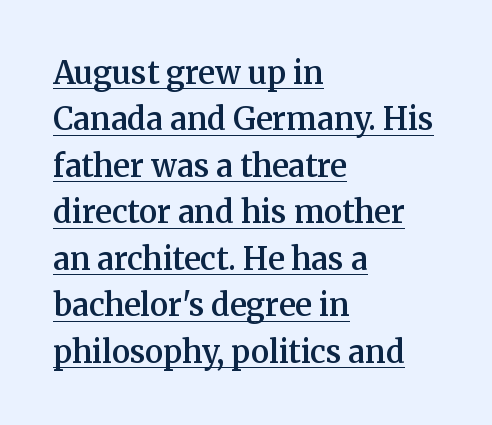
Q: Is the text bold? A: Semi-bold.
Q: Is the text italic (slanted)? A: No, it is upright.
Q: Is the typeface a serif or a sans-serif typeface? A: Serif.
Q: Is the text underlined? A: Yes.
Q: How is the paragraph aligned? A: Left-aligned.
Q: Is the spacing between letters normal or unusually wide? A: Normal.
Q: Is the spacing between lines tight, normal or loose? A: Normal.
Q: Width (condensed, normal, or wide)? A: Normal.
Q: Stroke contrast? A: Medium.
Q: x-height? A: Medium.
Q: Monospaced? A: No.
